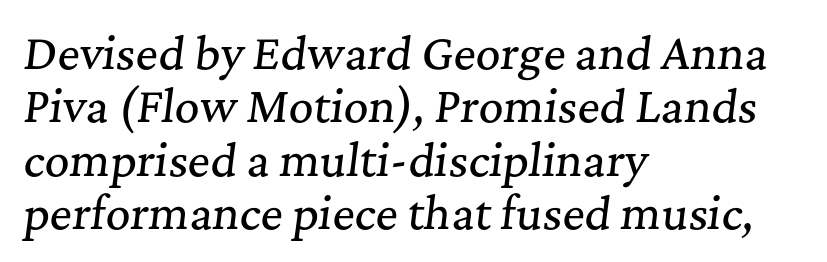
{"serif": "yes", "italic": "yes", "lean": "right", "slant_degrees": 7, "width": "normal", "stroke_contrast": "medium", "x_height": "medium", "monospaced": "no", "underline": "no", "align": "left", "line_spacing_ratio": 1.24, "letter_spacing": "normal", "letter_spacing_em": 0.0, "glyph_px": 43}
